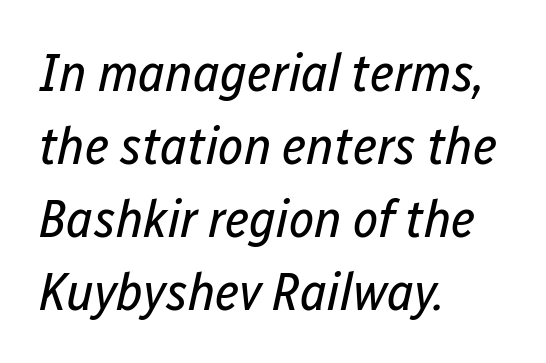
The image shows 54 px regular-weight, condensed type, italic (leaning right); set left-aligned, normal line spacing (1.35x), normal letter spacing, not underlined; low stroke contrast and a medium x-height.
